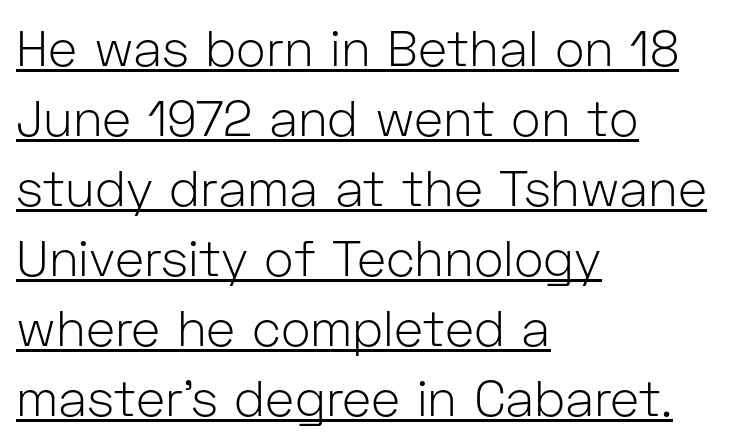
In terms of leading, this rendering sits right in the middle. The ragged edge is on the right, which tells us the setting is flush left. The strokes carry an ordinary text weight at most. This sample has the flowing, uneven cadence of proportional lettering.
